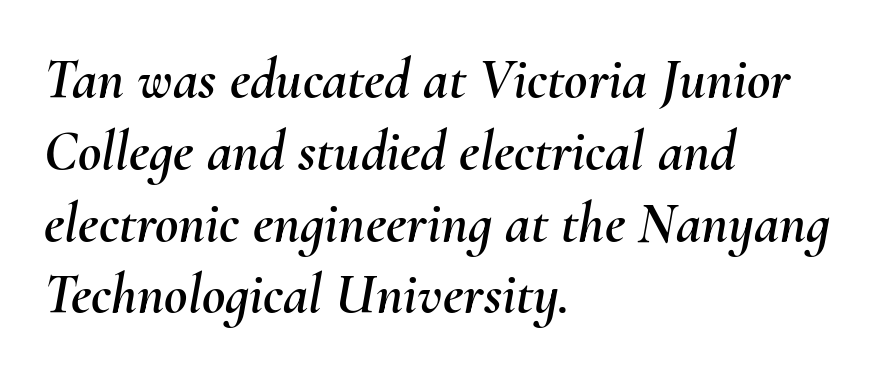
Q: Is the text italic (slanted)? A: Yes, it leans right by about 10 degrees.
Q: Is the text underlined? A: No.
Q: How is the paragraph aligned? A: Left-aligned.
Q: Is the spacing between letters normal or unusually wide? A: Normal.
Q: Is the spacing between lines tight, normal or loose? A: Normal.
Q: Width (condensed, normal, or wide)? A: Normal.
Q: Stroke contrast? A: Medium.
Q: x-height? A: Small.
Q: Monospaced? A: No.
